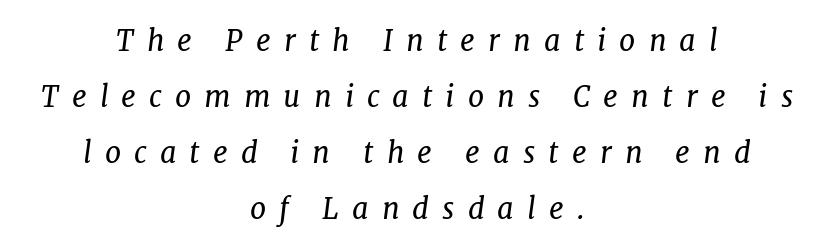
{"serif": "yes", "italic": "yes", "lean": "right", "slant_degrees": 7, "bold": "no", "weight": "regular", "width": "normal", "stroke_contrast": "low", "x_height": "medium", "monospaced": "no", "underline": "no", "align": "center", "line_spacing": "loose", "line_spacing_ratio": 1.93, "letter_spacing": "wide", "letter_spacing_em": 0.45, "glyph_px": 29}
